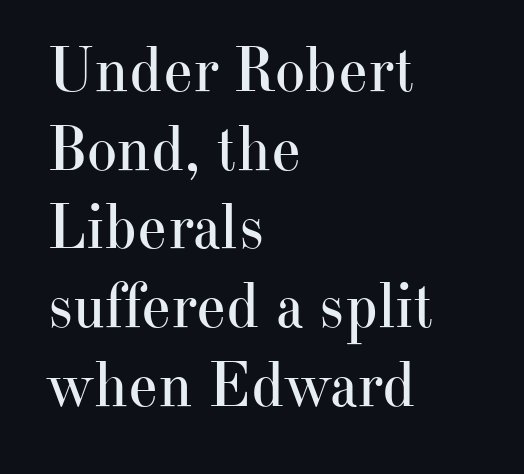
{"serif": "yes", "italic": "no", "bold": "no", "weight": "regular", "width": "normal", "stroke_contrast": "high", "x_height": "small", "monospaced": "no", "underline": "no", "align": "left", "line_spacing_ratio": 1.23, "letter_spacing": "normal", "letter_spacing_em": 0.0, "glyph_px": 64}
